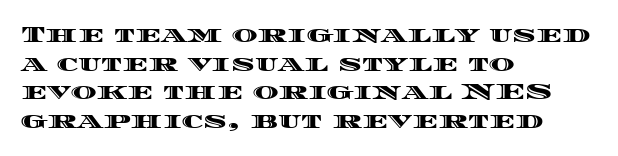
Q: Is the text italic (slanted)? A: No, it is upright.
Q: Is the text underlined? A: No.
Q: How is the paragraph aligned? A: Left-aligned.
Q: Is the spacing between letters normal or unusually wide? A: Normal.
Q: Is the spacing between lines tight, normal or loose? A: Normal.
